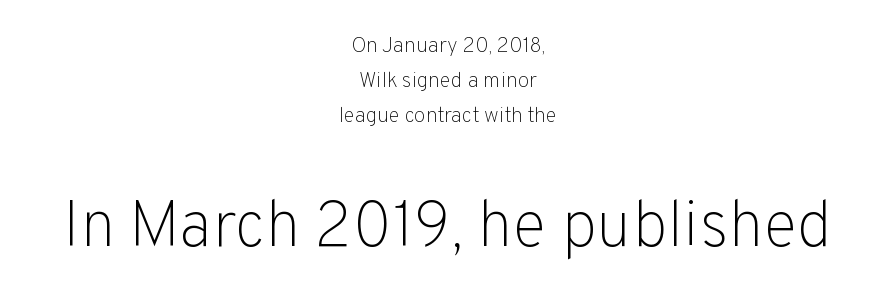
The image shows 64 px light sans-serif type, upright; set centered, normal line spacing (1.66x), normal letter spacing, not underlined; the second (bottom) block is 3.05x larger; low stroke contrast and a medium x-height.
